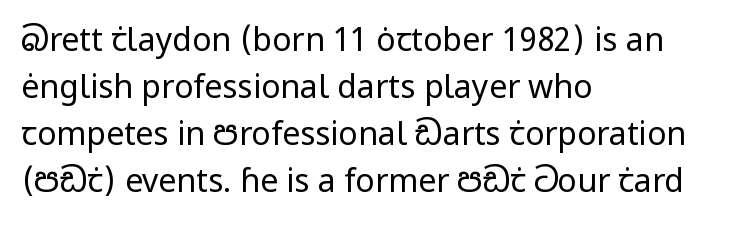
{"serif": "no", "italic": "no", "bold": "no", "weight": "regular", "width": "normal", "stroke_contrast": "low", "x_height": "medium", "monospaced": "no", "underline": "no", "align": "left", "line_spacing": "normal", "line_spacing_ratio": 1.47, "letter_spacing": "normal", "letter_spacing_em": 0.0, "glyph_px": 32}
